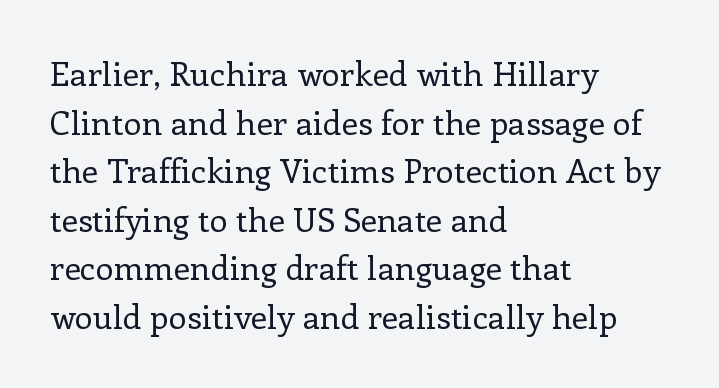
Q: Is the text bold? A: No.
Q: Is the text italic (slanted)? A: No, it is upright.
Q: Is the typeface a serif or a sans-serif typeface? A: Serif.
Q: Is the text underlined? A: No.
Q: How is the paragraph aligned? A: Left-aligned.
Q: Is the spacing between letters normal or unusually wide? A: Normal.
Q: Is the spacing between lines tight, normal or loose? A: Normal.
Q: Width (condensed, normal, or wide)? A: Normal.
Q: Stroke contrast? A: Low.
Q: x-height? A: Medium.
Q: Monospaced? A: No.
